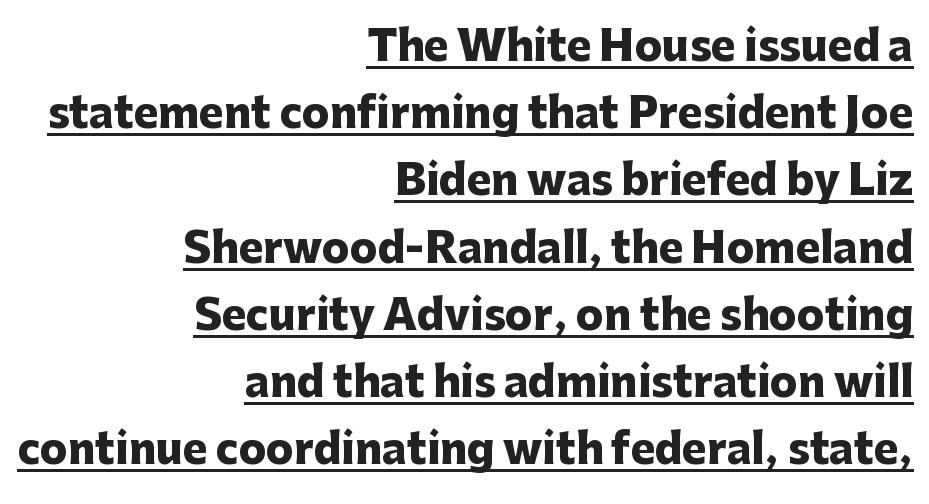
The image shows 41 px heavy sans-serif type, upright; set right-aligned, normal line spacing (1.64x), normal letter spacing, underlined; low stroke contrast and a medium x-height.
